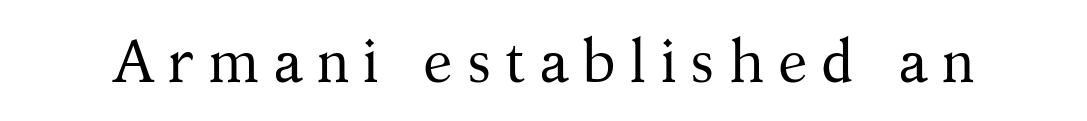
Each word looks stretched out because of the extra space between its letters. Looks like regular typesetting: each glyph gets only the width it needs. Check under the words: just untouched page. Summary of weight: not heavy and not bold.
